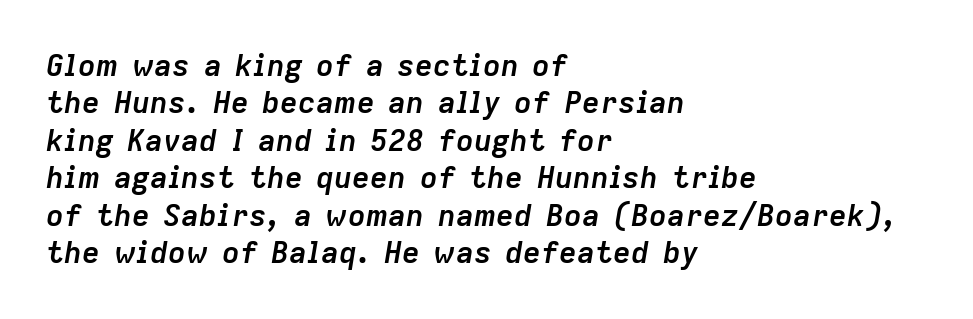
{"italic": "yes", "lean": "right", "slant_degrees": 9, "bold": "yes", "weight": "semibold", "width": "normal", "stroke_contrast": "low", "x_height": "medium", "monospaced": "no", "underline": "no", "align": "left", "line_spacing": "normal", "line_spacing_ratio": 1.25, "letter_spacing": "normal", "letter_spacing_em": 0.0, "glyph_px": 30}
